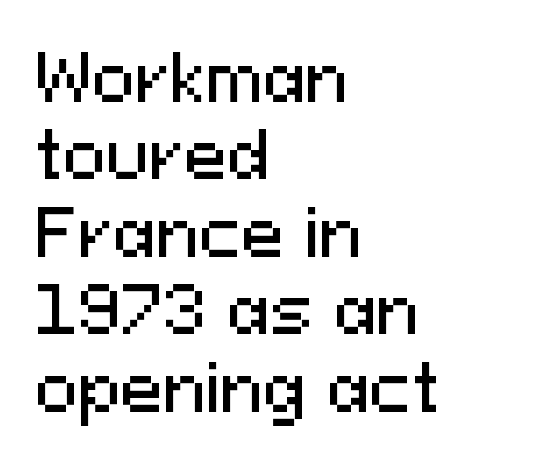
{"serif": "no", "italic": "no", "width": "normal", "stroke_contrast": "medium", "x_height": "medium", "monospaced": "no", "underline": "no", "align": "left", "line_spacing_ratio": 1.21, "letter_spacing": "normal", "letter_spacing_em": 0.0, "glyph_px": 64}
